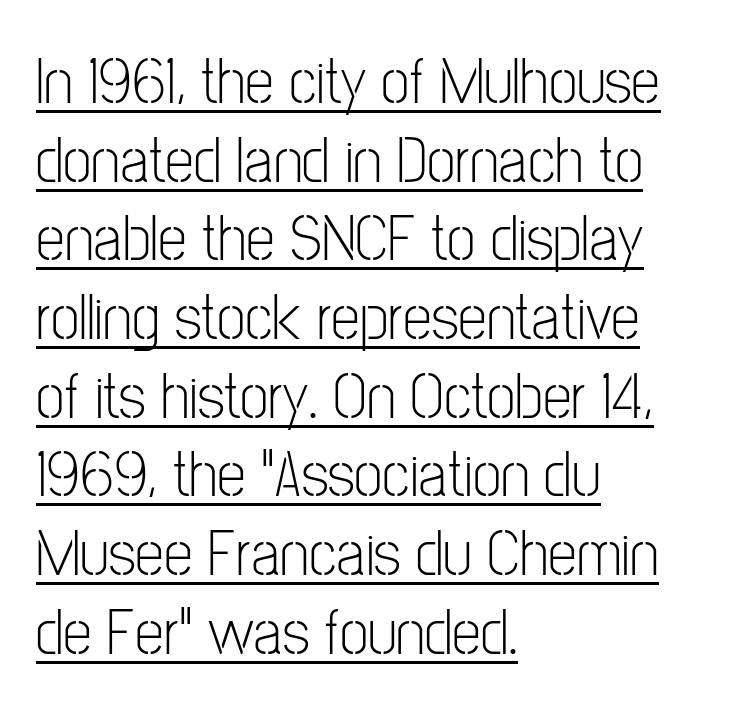
Q: Is the text bold? A: No.
Q: Is the text italic (slanted)? A: No, it is upright.
Q: Is the typeface a serif or a sans-serif typeface? A: Sans-serif.
Q: Is the text underlined? A: Yes.
Q: How is the paragraph aligned? A: Left-aligned.
Q: Is the spacing between letters normal or unusually wide? A: Normal.
Q: Width (condensed, normal, or wide)? A: Condensed.
Q: Stroke contrast? A: Low.
Q: x-height? A: Medium.
Q: Monospaced? A: No.
